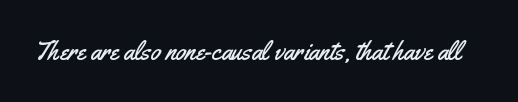
The image shows 26 px text type; set normal letter spacing, not underlined.
